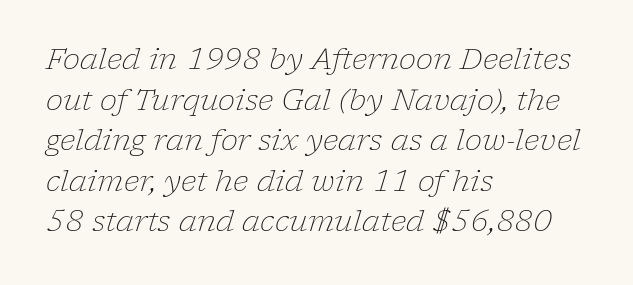
{"serif": "yes", "italic": "yes", "lean": "right", "slant_degrees": 17, "bold": "no", "weight": "light", "width": "normal", "stroke_contrast": "low", "x_height": "medium", "monospaced": "no", "underline": "no", "align": "left", "line_spacing": "normal", "line_spacing_ratio": 1.4, "letter_spacing": "normal", "letter_spacing_em": 0.0, "glyph_px": 29}
